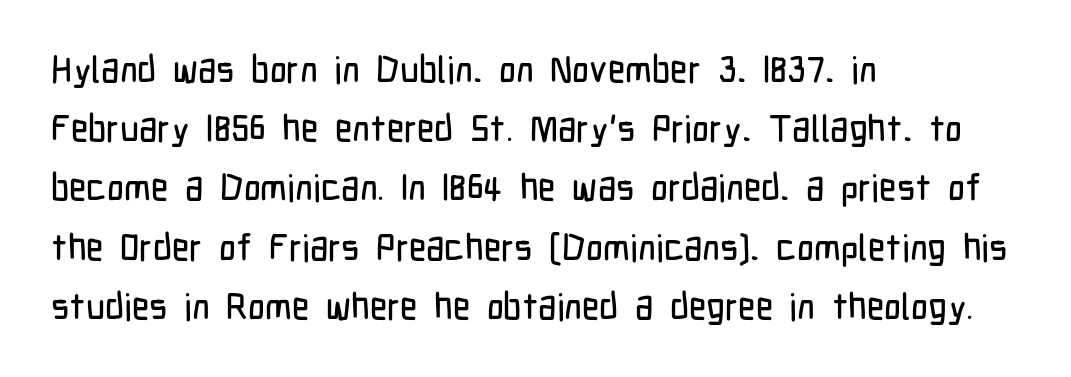
The image shows 37 px condensed sans-serif type, upright; set left-aligned, normal line spacing (1.6x), normal letter spacing, not underlined; low stroke contrast and a medium x-height.
